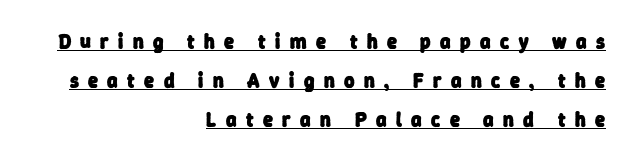
Q: Is the text bold? A: Yes.
Q: Is the text underlined? A: Yes.
Q: How is the paragraph aligned? A: Right-aligned.
Q: Is the spacing between letters normal or unusually wide? A: Unusually wide.
Q: Is the spacing between lines tight, normal or loose? A: Loose.
